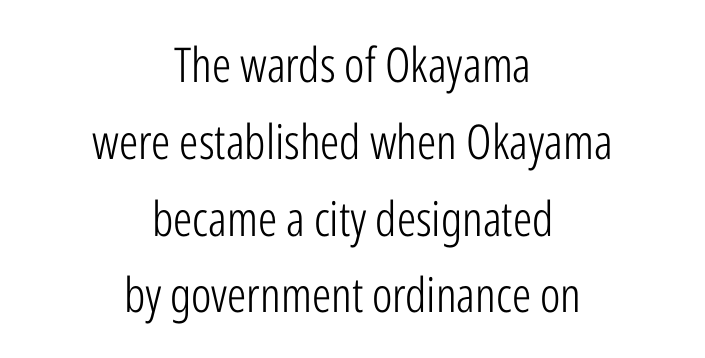
The image shows 48 px light, condensed sans-serif type, upright; set centered, normal line spacing (1.6x), normal letter spacing, not underlined; low stroke contrast and a medium x-height.
